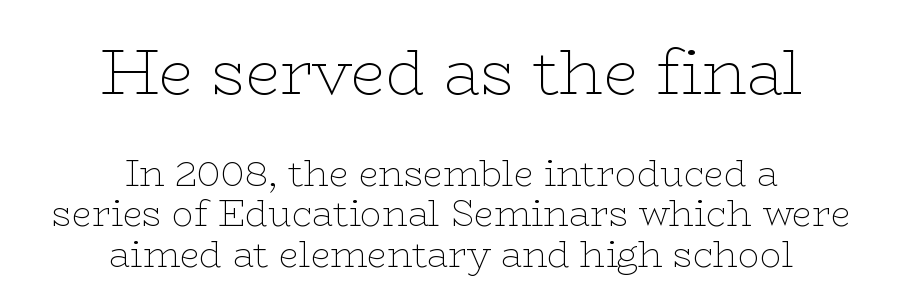
These lines are composed in type with serifs. Here the glyphs are tracked normally, forming tight word shapes. Summary of weight: not heavy and not bold. No italicization has been applied; the sample stays upright. Character widths vary here, with narrow letters taking less room than wide ones.
